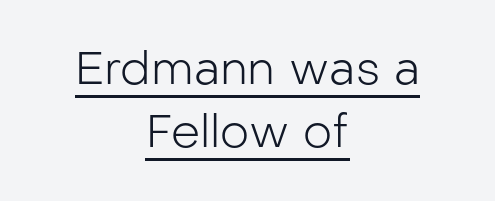
Q: Is the text bold? A: No.
Q: Is the text italic (slanted)? A: No, it is upright.
Q: Is the typeface a serif or a sans-serif typeface? A: Sans-serif.
Q: Is the text underlined? A: Yes.
Q: How is the paragraph aligned? A: Centered.
Q: Is the spacing between letters normal or unusually wide? A: Normal.
Q: Is the spacing between lines tight, normal or loose? A: Normal.
Q: Width (condensed, normal, or wide)? A: Normal.
Q: Stroke contrast? A: Low.
Q: x-height? A: Medium.
Q: Monospaced? A: No.
